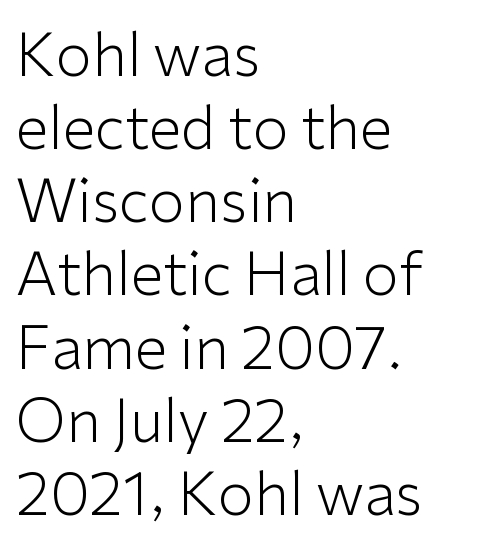
Q: Is the text bold? A: No.
Q: Is the text italic (slanted)? A: No, it is upright.
Q: Is the typeface a serif or a sans-serif typeface? A: Sans-serif.
Q: Is the text underlined? A: No.
Q: How is the paragraph aligned? A: Left-aligned.
Q: Is the spacing between letters normal or unusually wide? A: Normal.
Q: Width (condensed, normal, or wide)? A: Normal.
Q: Stroke contrast? A: Low.
Q: x-height? A: Medium.
Q: Monospaced? A: No.
